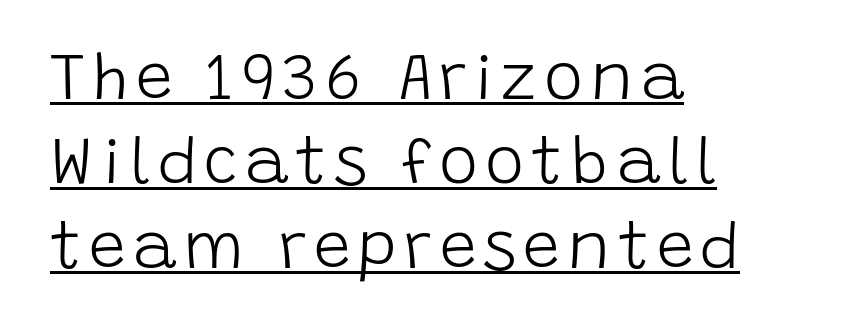
The image shows 66 px light sans-serif type, upright; set left-aligned, normal line spacing (1.28x), underlined; low stroke contrast and a large x-height.
